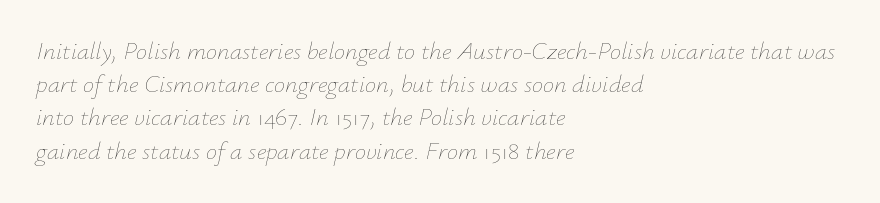
{"italic": "yes", "lean": "right", "slant_degrees": 12, "bold": "no", "underline": "no", "align": "left", "line_spacing": "normal", "line_spacing_ratio": 1.33, "letter_spacing": "normal", "letter_spacing_em": 0.0, "glyph_px": 25}
